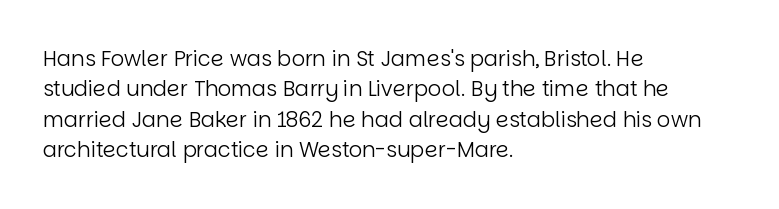
Letter spacing: default. Ink coverage per letter is moderate at most. The rag falls on the right side of this text block. Descenders are the only things crossing below the line. This block has exactly the height ordinary leading produces. This is the regular roman posture of the typeface.
